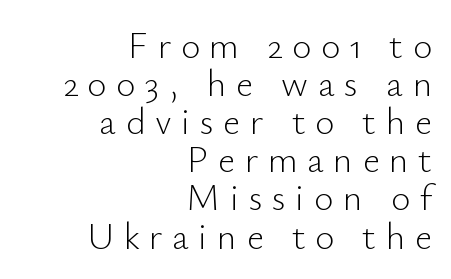
{"serif": "no", "italic": "no", "bold": "no", "weight": "light", "width": "normal", "stroke_contrast": "low", "x_height": "small", "monospaced": "no", "underline": "no", "align": "right", "line_spacing": "tight", "line_spacing_ratio": 1.03, "letter_spacing": "wide", "letter_spacing_em": 0.26, "glyph_px": 37}
